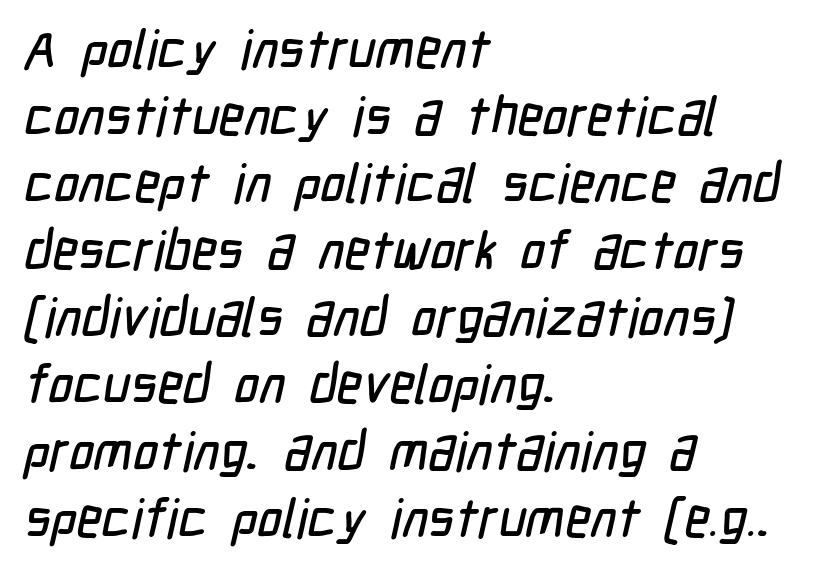
The paragraph shown leans on its left margin. To sum up the face: it is a sans, with no serifs. Words float on clear page, feet unadorned. Observe the ordinary spacing: letters are neighbours, not strangers.
